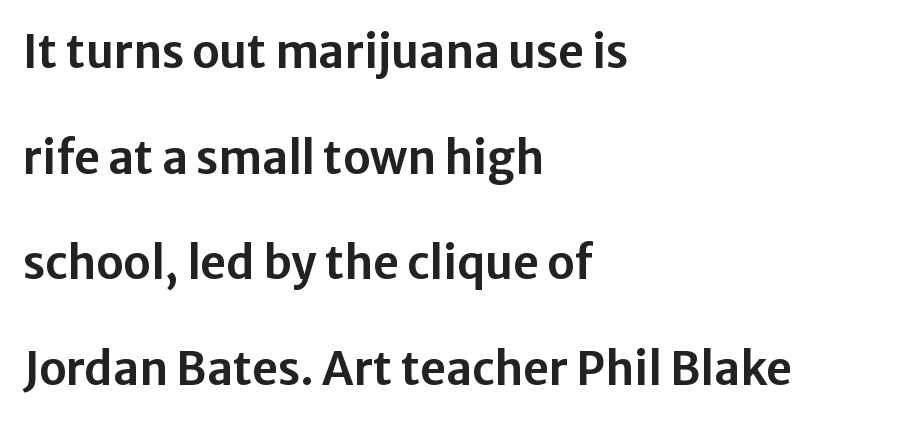
{"serif": "no", "italic": "no", "width": "normal", "stroke_contrast": "low", "x_height": "medium", "monospaced": "no", "underline": "no", "align": "left", "line_spacing": "loose", "line_spacing_ratio": 2.35, "letter_spacing": "normal", "letter_spacing_em": 0.0, "glyph_px": 45}
